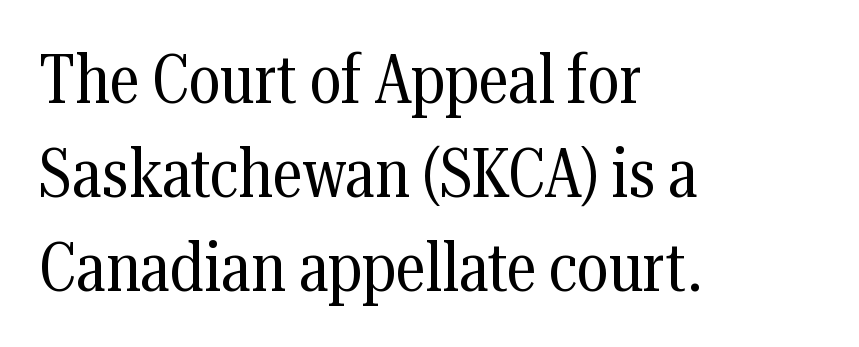
Q: Is the text bold? A: No.
Q: Is the text italic (slanted)? A: No, it is upright.
Q: Is the typeface a serif or a sans-serif typeface? A: Serif.
Q: Is the text underlined? A: No.
Q: How is the paragraph aligned? A: Left-aligned.
Q: Is the spacing between letters normal or unusually wide? A: Normal.
Q: Is the spacing between lines tight, normal or loose? A: Normal.
Q: Width (condensed, normal, or wide)? A: Condensed.
Q: Stroke contrast? A: Medium.
Q: x-height? A: Medium.
Q: Monospaced? A: No.
